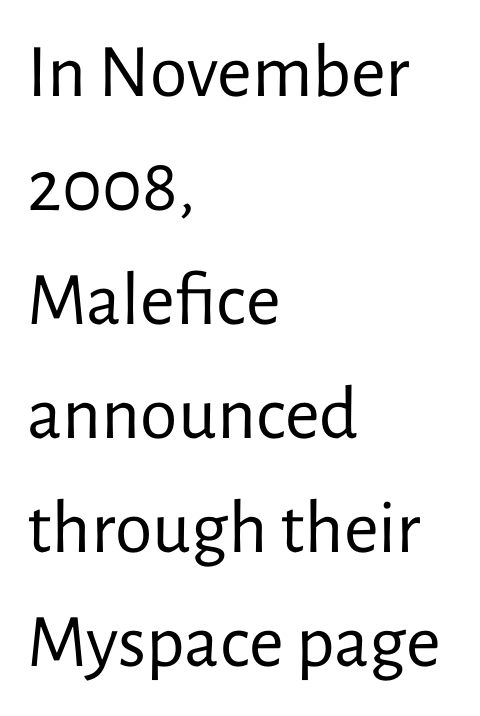
Notice how descenders clear the ascenders below comfortably — that's standard leading. The rag falls on the right side of this text block. The strokes are not fattened; the text isn't bold. The letters advance in unequal steps, a hallmark of proportional type.
